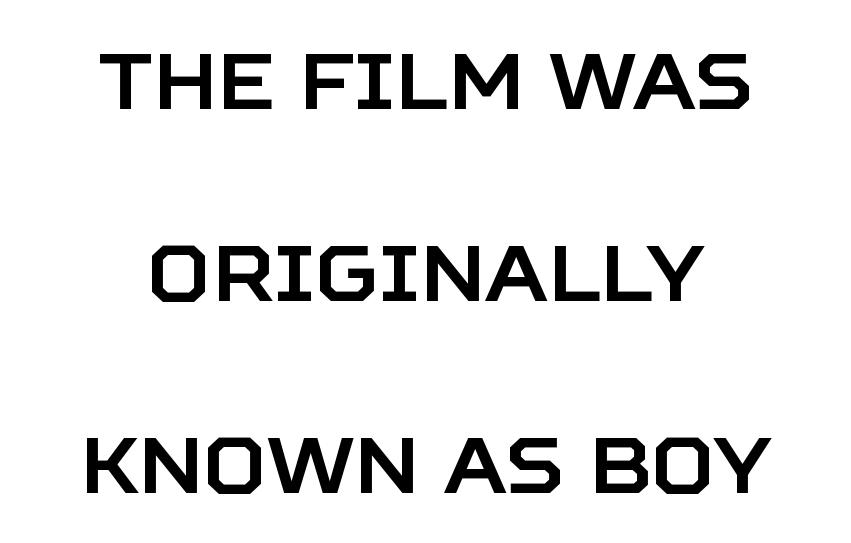
A typesetter would mark this as roman, not italic. Does extra space separate the letters? No, they use regular spacing. Do the characters align in a grid? No, the font is proportional. Notice how the passage keeps no hard edge, just a central spine. In terms of letterform style, serifs are entirely absent.
